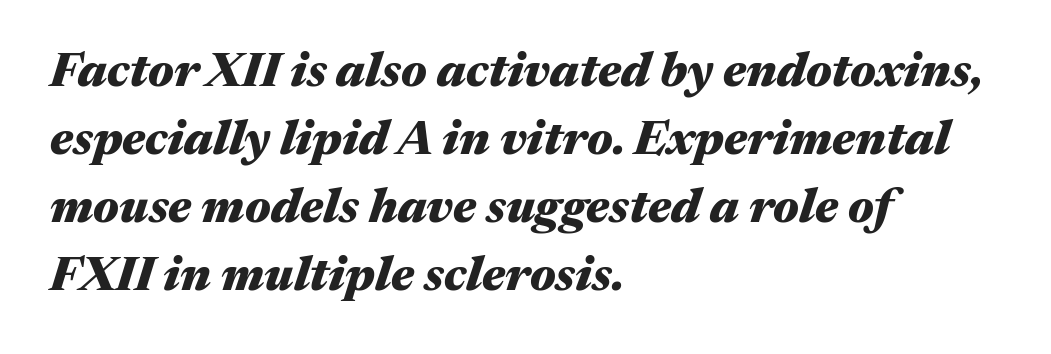
Q: Is the text bold? A: Yes.
Q: Is the text italic (slanted)? A: Yes, it leans right by about 17 degrees.
Q: Is the text underlined? A: No.
Q: How is the paragraph aligned? A: Left-aligned.
Q: Is the spacing between letters normal or unusually wide? A: Normal.
Q: Is the spacing between lines tight, normal or loose? A: Normal.
Q: Width (condensed, normal, or wide)? A: Wide.
Q: Stroke contrast? A: Medium.
Q: x-height? A: Medium.
Q: Monospaced? A: No.
